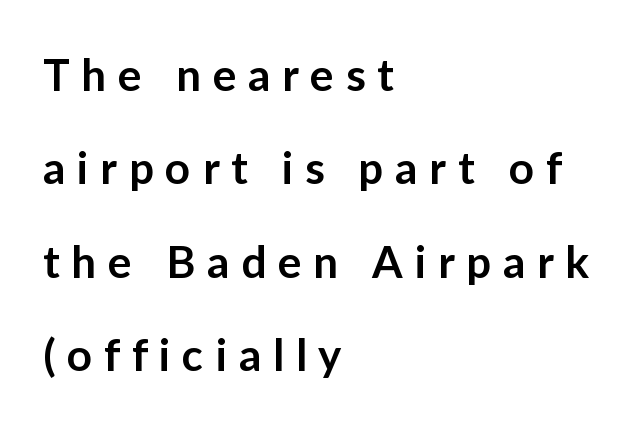
The image shows 44 px semibold sans-serif type, upright; set left-aligned, loose line spacing (2.12x), unusually wide letter spacing (+0.27 em), not underlined; low stroke contrast and a medium x-height.
